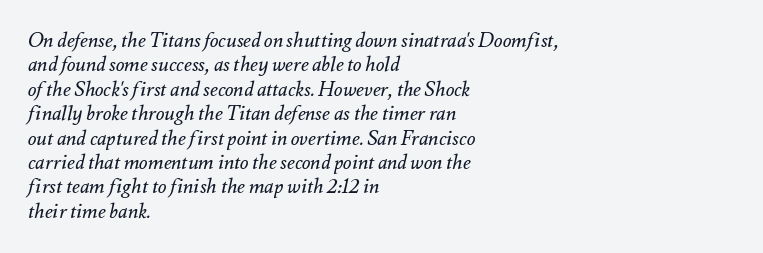
The image shows 20 px text type, italic (leaning right); set left-aligned, line spacing 1.22x, normal letter spacing, not underlined.
